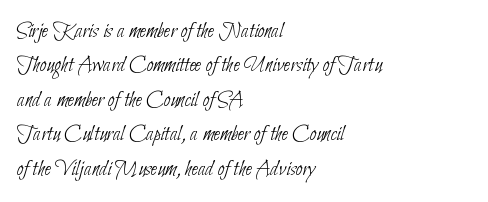
{"bold": "no", "underline": "no", "align": "left", "line_spacing": "normal", "line_spacing_ratio": 1.5, "letter_spacing": "normal", "letter_spacing_em": 0.0, "glyph_px": 23}
